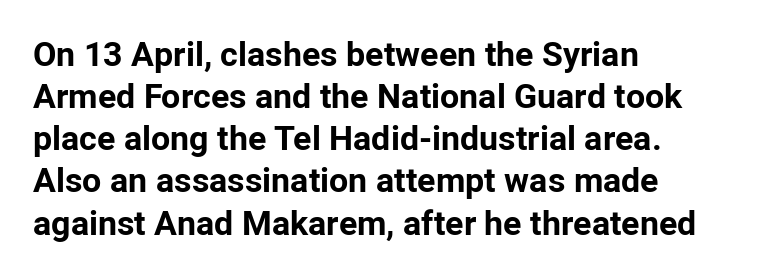
The passage is arranged the way most books set body copy — flush left. Inter-character spacing is left at the font's built-in metrics. Thick stems and heavy bowls — unmistakably bold. Are there feet on the stems? There aren't — it's a sans. Looks like regular typesetting: each glyph gets only the width it needs. Descenders are the only things crossing below the line.
